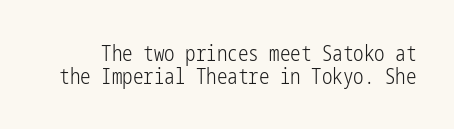
The specimen reads as upright at a glance. Anything drawn beneath the words? Only blank space. This rendering leaves character spacing at its baseline value. Weight: not bold — regular or lighter.
